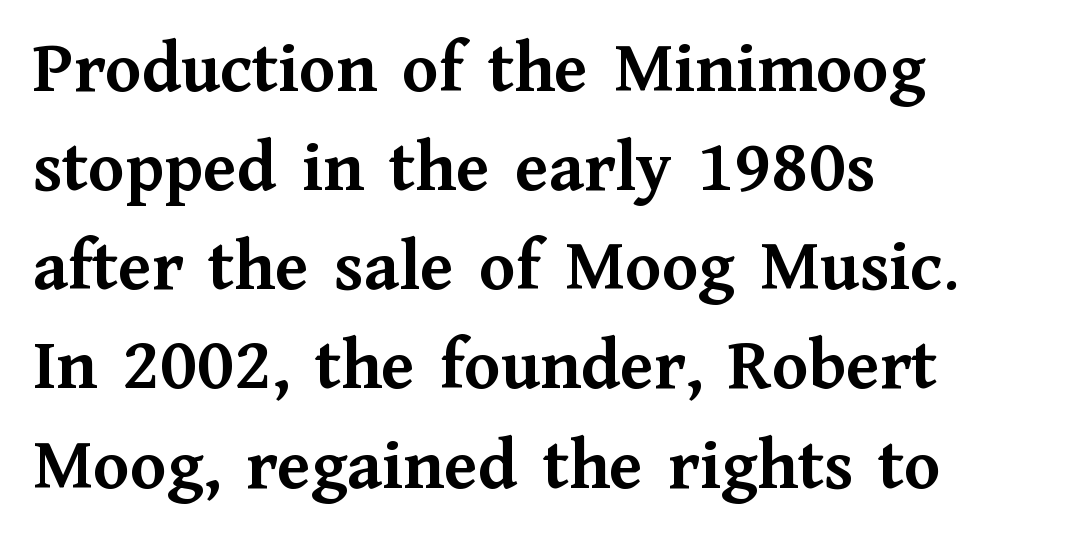
Q: Is the text bold? A: Yes.
Q: Is the text italic (slanted)? A: No, it is upright.
Q: Is the typeface a serif or a sans-serif typeface? A: Serif.
Q: Is the text underlined? A: No.
Q: How is the paragraph aligned? A: Left-aligned.
Q: Is the spacing between letters normal or unusually wide? A: Normal.
Q: Is the spacing between lines tight, normal or loose? A: Normal.
Q: Width (condensed, normal, or wide)? A: Normal.
Q: Stroke contrast? A: Medium.
Q: x-height? A: Medium.
Q: Monospaced? A: No.
